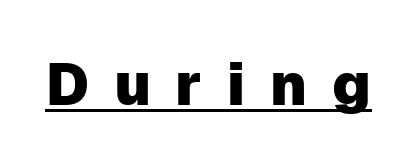
The image shows 59 px sans-serif type, upright; set unusually wide letter spacing (+0.42 em), underlined; low stroke contrast and a medium x-height.
